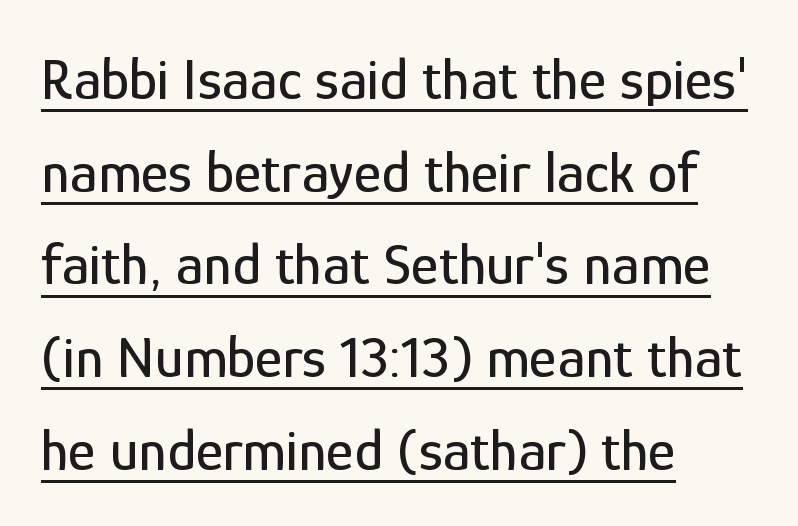
The image shows 59 px condensed sans-serif type, upright; set left-aligned, normal line spacing (1.57x), normal letter spacing, underlined; low stroke contrast and a medium x-height.
